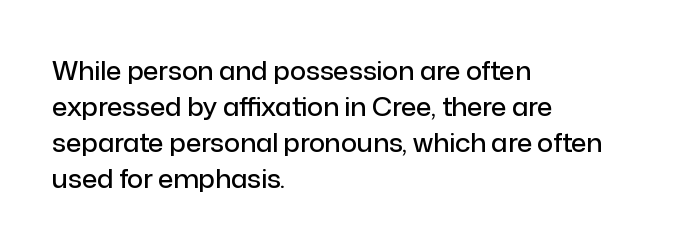
No italicization has been applied; the sample stays upright. How heavy is the stroke? Medium-heavy — a semibold, shy of bold. Default kerning and tracking; the words read as compact shapes. In CSS terms this would be text-align: left. Line spacing here is normal. The specimen omits any rule beneath the text block's lines.
